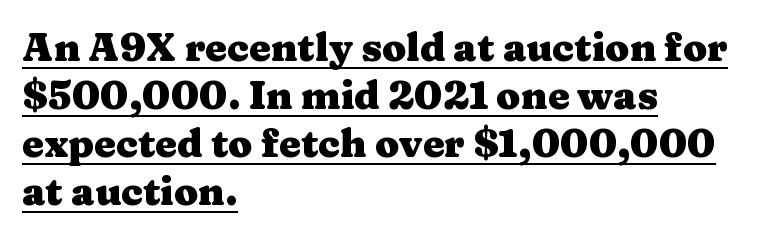
The image shows 39 px heavy, wide serif type, upright; set left-aligned, line spacing 1.23x, normal letter spacing, underlined; medium stroke contrast and a medium x-height.
